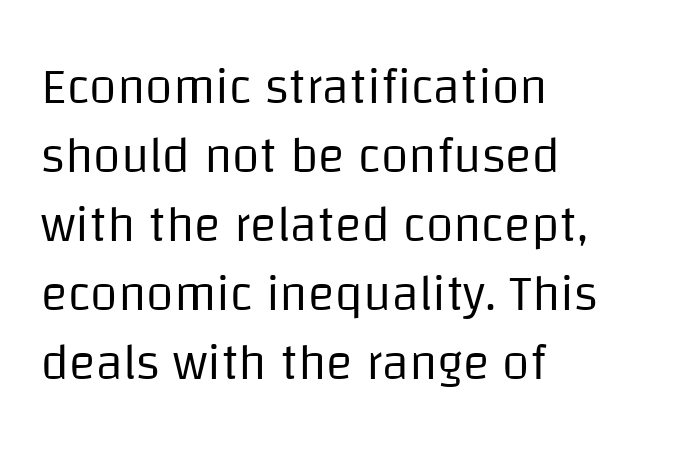
Nothing sits at the stroke ends, so this counts as sans-serif. All the whitespace from short lines collects on the right. Inter-character spacing is left at the font's built-in metrics. The rendering uses a moderate line-height, typical for paragraphs. Nope, not italic — everything's standing straight. This rendering features lettering with no underline.
